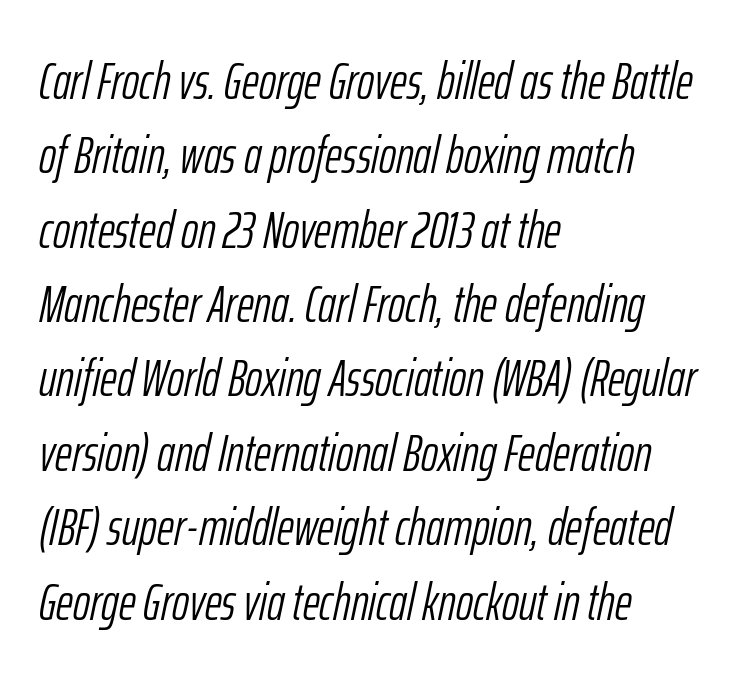
The image shows 52 px light, condensed type, italic (leaning right); set left-aligned, normal line spacing (1.43x), normal letter spacing, not underlined; low stroke contrast and a medium x-height.
